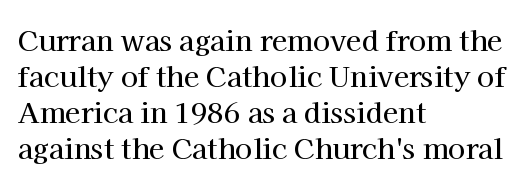
This sample uses plain, unmodified letter spacing. Rule under the text: the space is simply empty. Baseline-to-baseline distance is the conventional proportion of letter height. The rendering anchors every line to the left-hand side.
